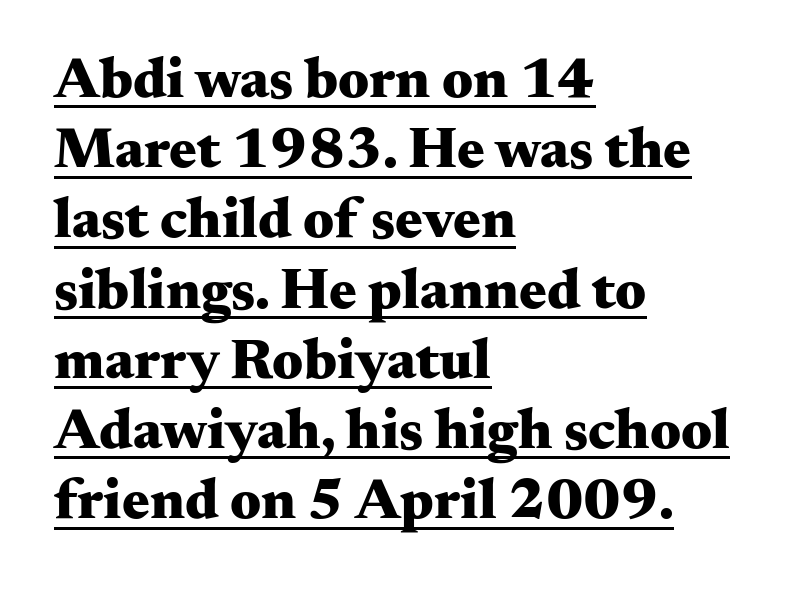
Q: Is the text bold? A: Yes.
Q: Is the text italic (slanted)? A: No, it is upright.
Q: Is the typeface a serif or a sans-serif typeface? A: Serif.
Q: Is the text underlined? A: Yes.
Q: How is the paragraph aligned? A: Left-aligned.
Q: Is the spacing between letters normal or unusually wide? A: Normal.
Q: Width (condensed, normal, or wide)? A: Wide.
Q: Stroke contrast? A: Medium.
Q: x-height? A: Small.
Q: Monospaced? A: No.
